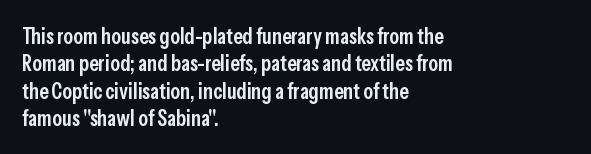
{"italic": "no", "bold": "semi", "underline": "no", "align": "left", "line_spacing_ratio": 1.24, "letter_spacing": "normal", "letter_spacing_em": 0.0, "glyph_px": 22}
